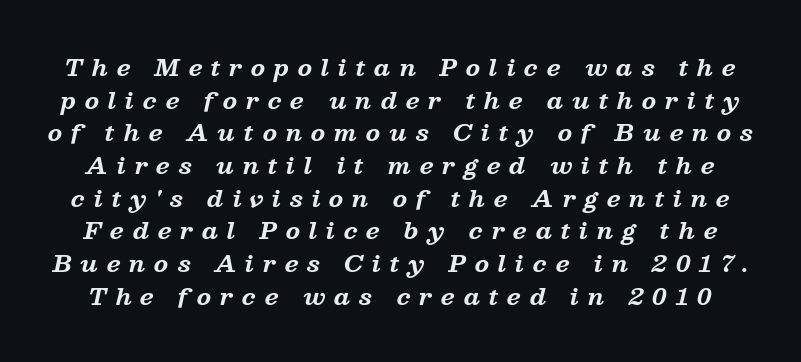
A dark, heavy texture on the line: the type is bold. Reading down the column, the eye jumps a familiar distance to each next line. The baseline area is clear. Inter-character spacing is expanded well beyond the font's built-in metrics. Style check: oblique.
